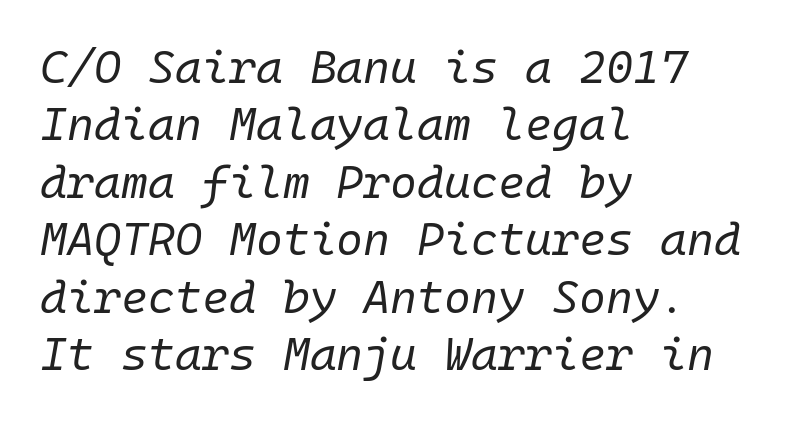
This is oblique type, the kind used for emphasis or titles. Quick note: underline off. All the whitespace from short lines collects on the right. Every character here occupies the same horizontal width, giving the sample a typewriter-like rhythm. The tracking reads as untouched default to a designer's eye.
